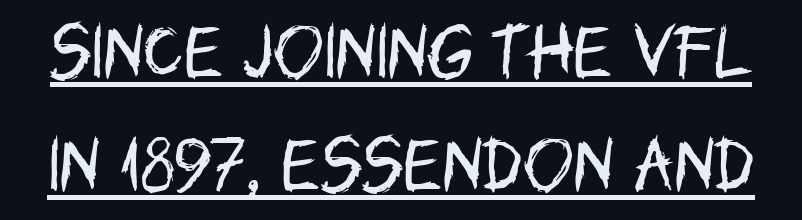
{"serif": "no", "italic": "no", "bold": "no", "weight": "regular", "width": "condensed", "stroke_contrast": "low", "x_height": "large", "monospaced": "no", "underline": "yes", "line_spacing_ratio": 1.89, "letter_spacing": "normal", "letter_spacing_em": 0.0, "glyph_px": 60}
